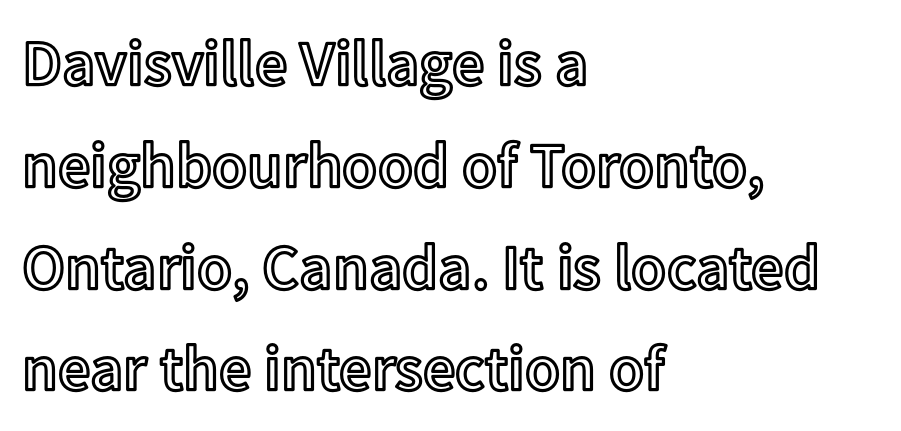
{"italic": "no", "width": "normal", "x_height": "medium", "monospaced": "no", "underline": "no", "align": "left", "line_spacing": "normal", "line_spacing_ratio": 1.59, "letter_spacing": "normal", "letter_spacing_em": 0.0, "glyph_px": 64}
